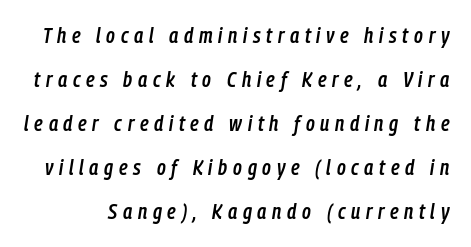
{"italic": "yes", "lean": "right", "slant_degrees": 9, "bold": "semi", "underline": "no", "line_spacing": "loose", "line_spacing_ratio": 2.1, "letter_spacing": "wide", "letter_spacing_em": 0.27, "glyph_px": 21}
